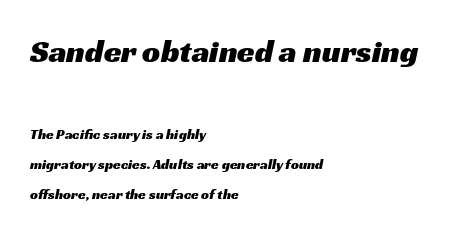
Q: Is the typeface a serif or a sans-serif typeface? A: Sans-serif.
Q: Is the text underlined? A: No.
Q: How is the paragraph aligned? A: Left-aligned.
Q: Is the spacing between letters normal or unusually wide? A: Normal.
Q: Is the spacing between lines tight, normal or loose? A: Loose.
Q: Which block of text is set in a larger size, the first (top) or the second (bottom)? A: The first (top) one.
Q: Width (condensed, normal, or wide)? A: Wide.
Q: Stroke contrast? A: Medium.
Q: x-height? A: Medium.
Q: Monospaced? A: No.
